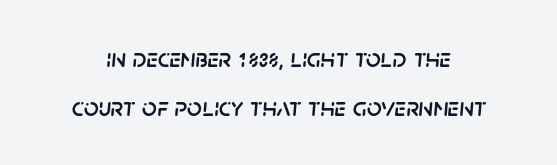
Q: Is the text italic (slanted)? A: Yes, it leans right by about 5 degrees.
Q: Is the text underlined? A: No.
Q: Is the spacing between letters normal or unusually wide? A: Normal.
